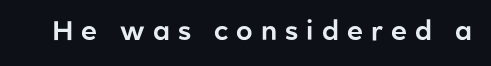
{"italic": "no", "underline": "no", "letter_spacing": "wide", "letter_spacing_em": 0.3, "glyph_px": 27}
